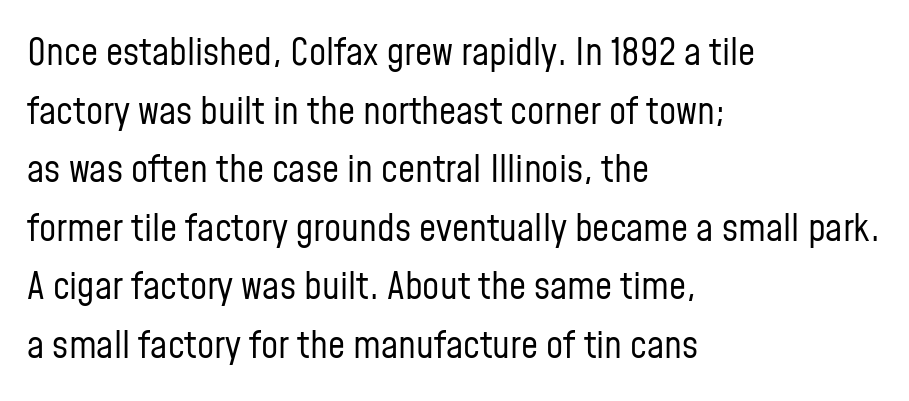
The image shows 38 px regular-weight, condensed sans-serif type, upright; set left-aligned, normal line spacing (1.54x), normal letter spacing, not underlined; low stroke contrast and a medium x-height.
